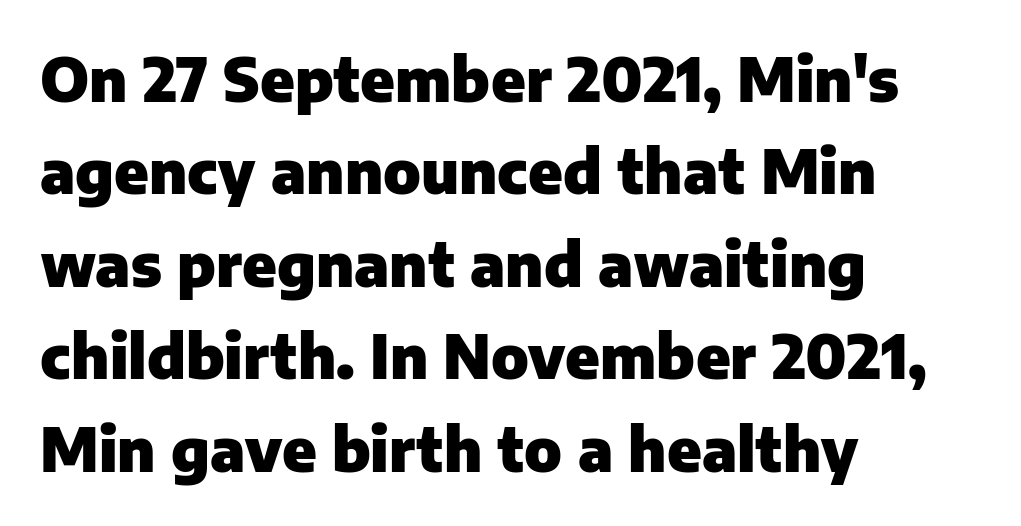
How would I describe the line gaps? Plain and ordinary. Unlike italic type, these characters show no tilt at all. Regarding serifs, this sample does without them. Lines of text with bare space underneath. You could call the tracking neutral — neither tight nor loose.
